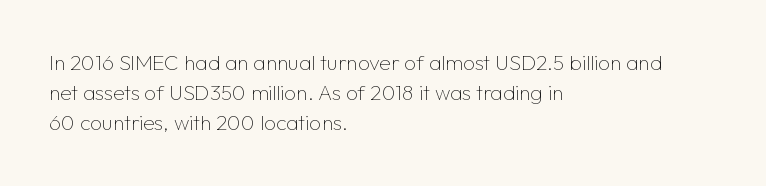
{"italic": "no", "bold": "no", "underline": "no", "align": "left", "line_spacing": "normal", "line_spacing_ratio": 1.44, "letter_spacing": "normal", "letter_spacing_em": 0.0, "glyph_px": 21}
